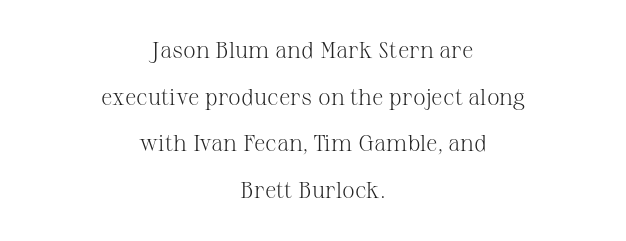
The image shows 23 px text type, upright; set centered, loose line spacing (2.03x), normal letter spacing, not underlined.
